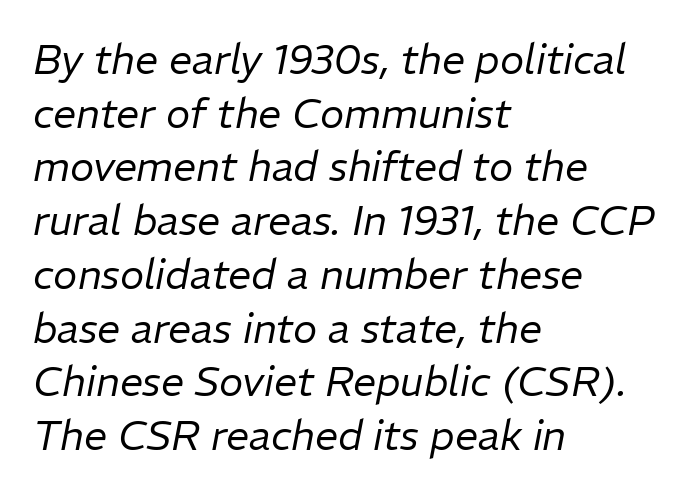
The image shows 41 px regular-weight type, italic (leaning right); set left-aligned, normal line spacing (1.31x), normal letter spacing, not underlined; low stroke contrast and a medium x-height.
